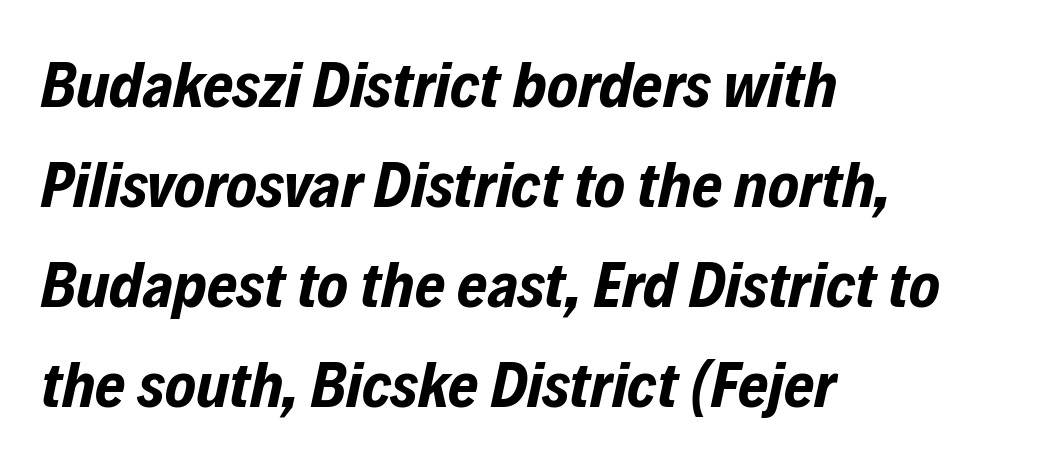
Q: Is the text bold? A: Yes.
Q: Is the text italic (slanted)? A: Yes, it leans right by about 12 degrees.
Q: Is the text underlined? A: No.
Q: How is the paragraph aligned? A: Left-aligned.
Q: Is the spacing between letters normal or unusually wide? A: Normal.
Q: Is the spacing between lines tight, normal or loose? A: Normal.
Q: Width (condensed, normal, or wide)? A: Condensed.
Q: Stroke contrast? A: Low.
Q: x-height? A: Medium.
Q: Monospaced? A: No.
